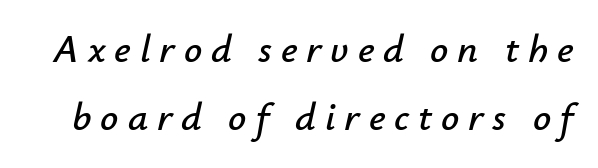
{"italic": "yes", "lean": "right", "slant_degrees": 12, "width": "normal", "stroke_contrast": "low", "x_height": "small", "monospaced": "no", "underline": "no", "line_spacing_ratio": 1.71, "letter_spacing": "wide", "letter_spacing_em": 0.22, "glyph_px": 40}
